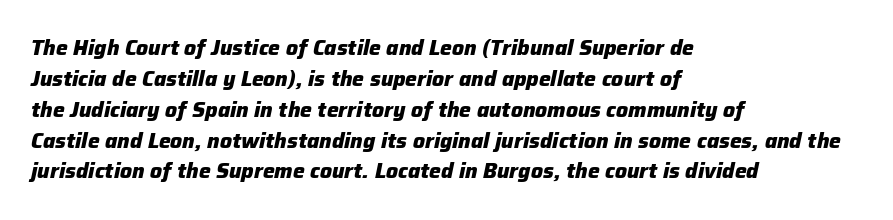
{"italic": "yes", "lean": "right", "slant_degrees": 12, "bold": "yes", "underline": "no", "align": "left", "line_spacing": "normal", "line_spacing_ratio": 1.47, "letter_spacing": "normal", "letter_spacing_em": 0.0, "glyph_px": 21}
